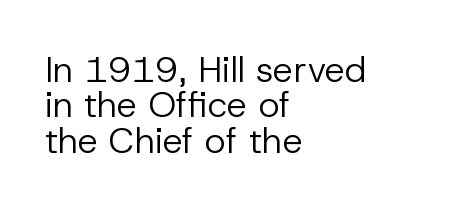
Here the designer chose a conventional face with non-uniform glyph widths. Notice how descenders almost collide with the ascenders below — that's tight leading. Horizontally, the lines are justified to the leading edge only. Each letter's strokes conclude bluntly, with no projecting serifs. Is this a heavy cut? Hardly; it is regular or lighter.
